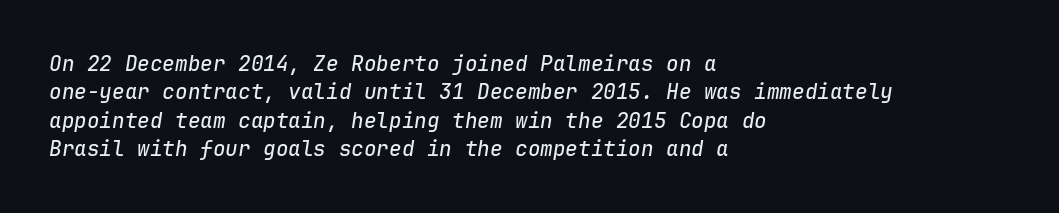
Q: Is the text italic (slanted)? A: Yes, it leans right by about 9 degrees.
Q: Is the text underlined? A: No.
Q: How is the paragraph aligned? A: Left-aligned.
Q: Is the spacing between letters normal or unusually wide? A: Normal.
Q: Is the spacing between lines tight, normal or loose? A: Normal.
